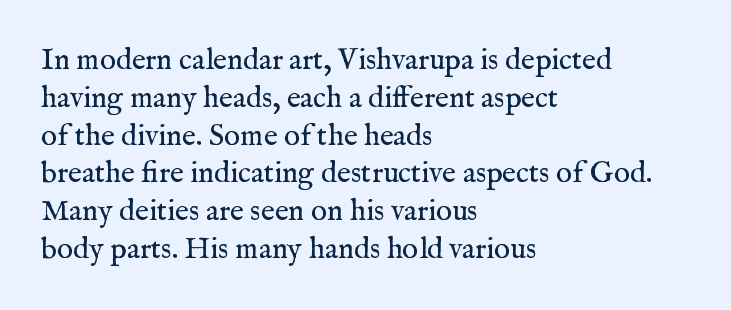
{"serif": "yes", "italic": "no", "bold": "no", "weight": "regular", "width": "normal", "stroke_contrast": "medium", "x_height": "medium", "monospaced": "no", "underline": "no", "align": "left", "line_spacing": "normal", "line_spacing_ratio": 1.26, "letter_spacing": "normal", "letter_spacing_em": 0.0, "glyph_px": 30}
